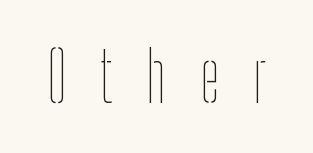
The image shows 69 px thin, condensed type, upright; set unusually wide letter spacing (+0.49 em), not underlined; low stroke contrast and a medium x-height.
